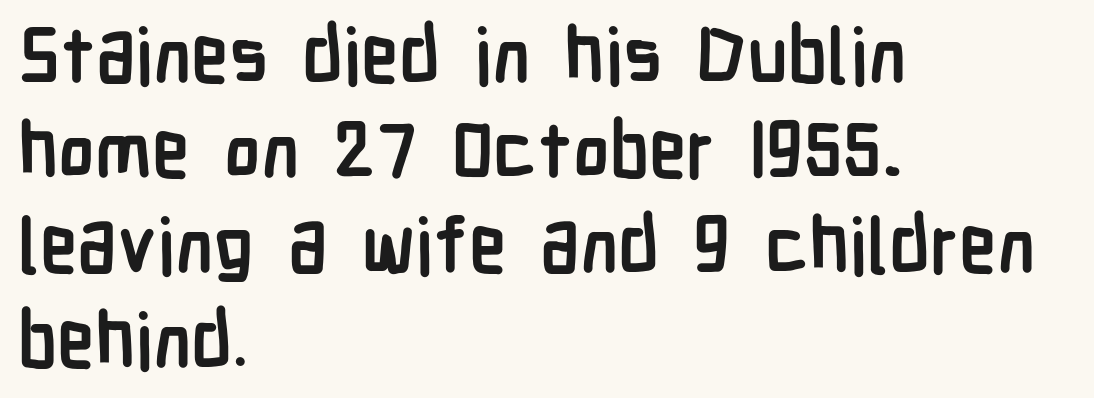
Q: Is the text bold? A: Yes.
Q: Is the text italic (slanted)? A: No, it is upright.
Q: Is the typeface a serif or a sans-serif typeface? A: Sans-serif.
Q: Is the text underlined? A: No.
Q: How is the paragraph aligned? A: Left-aligned.
Q: Is the spacing between letters normal or unusually wide? A: Normal.
Q: Is the spacing between lines tight, normal or loose? A: Normal.
Q: Width (condensed, normal, or wide)? A: Condensed.
Q: Stroke contrast? A: Low.
Q: x-height? A: Medium.
Q: Monospaced? A: No.
